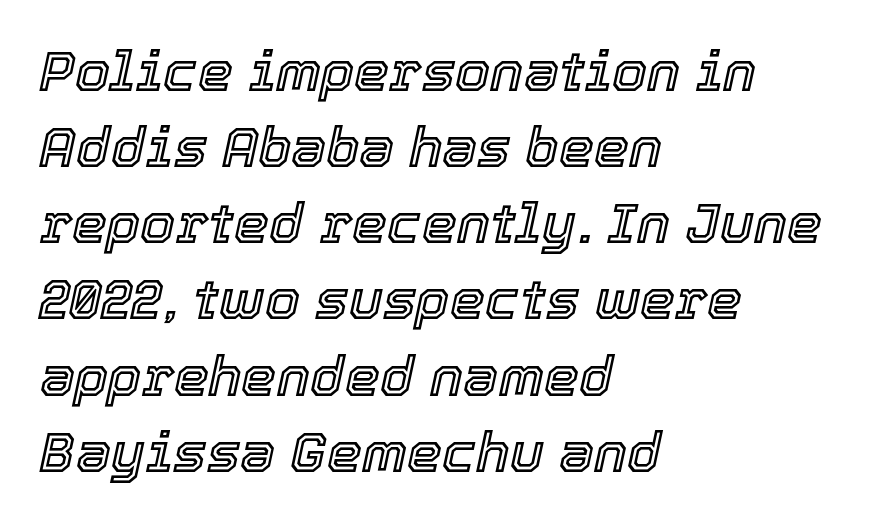
The image shows 56 px text type, italic (leaning right); set left-aligned, normal line spacing (1.36x), normal letter spacing, not underlined; a medium x-height.
